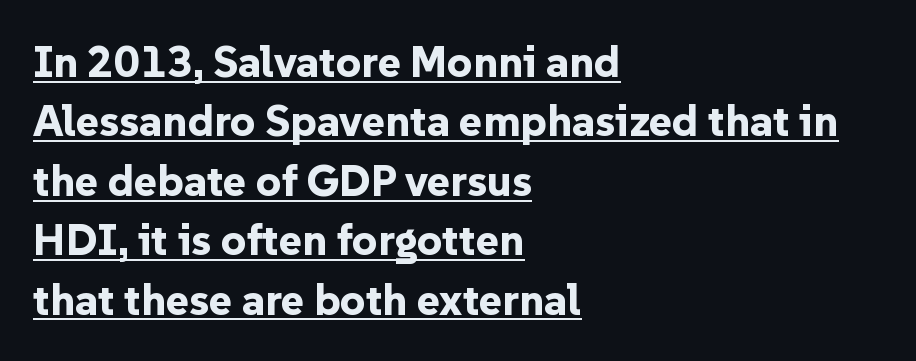
In designer terms, the underline attribute is active on this setting. Inter-character spacing is left at the font's built-in metrics. This sample uses an upright cut, with every glyph sitting square on the baseline. One glance says typical: line gaps are just what's usual. Line beginnings align vertically; line endings do not.
